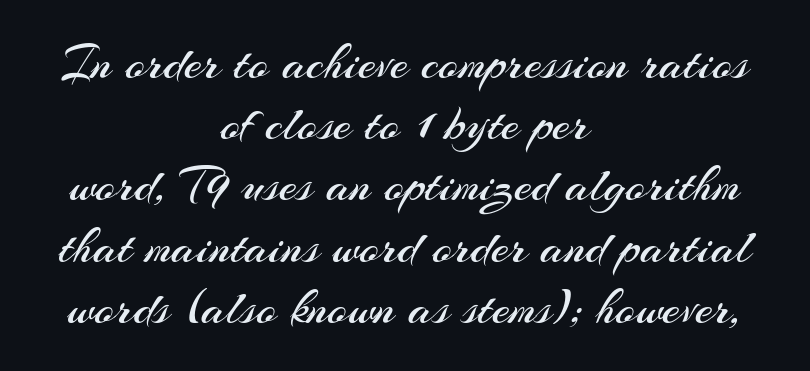
{"serif": "no", "bold": "no", "weight": "regular", "width": "normal", "stroke_contrast": "medium", "x_height": "small", "monospaced": "no", "underline": "no", "align": "center", "line_spacing_ratio": 1.2, "letter_spacing": "normal", "letter_spacing_em": 0.0, "glyph_px": 51}
